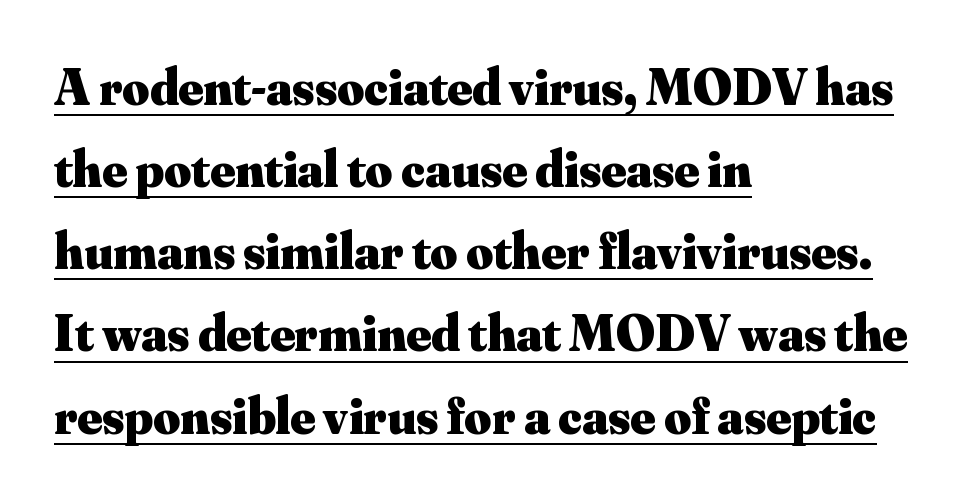
{"serif": "yes", "italic": "no", "bold": "yes", "weight": "heavy", "width": "normal", "stroke_contrast": "medium", "x_height": "small", "monospaced": "no", "underline": "yes", "align": "left", "line_spacing": "normal", "line_spacing_ratio": 1.58, "letter_spacing": "normal", "letter_spacing_em": 0.0, "glyph_px": 52}
